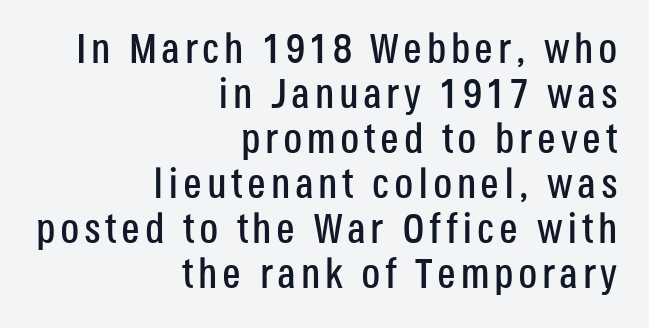
Each letter's strokes conclude bluntly, with no projecting serifs. Just letters on the line, the space beneath them empty. Visually the block forms a straight wall on the right and a jagged coastline on the left. The face used here is proportionally spaced, like ordinary book or web type. Does the lettering tilt? It doesn't — this is upright. Rows of type sit shoulder to shoulder in the vertical direction.
